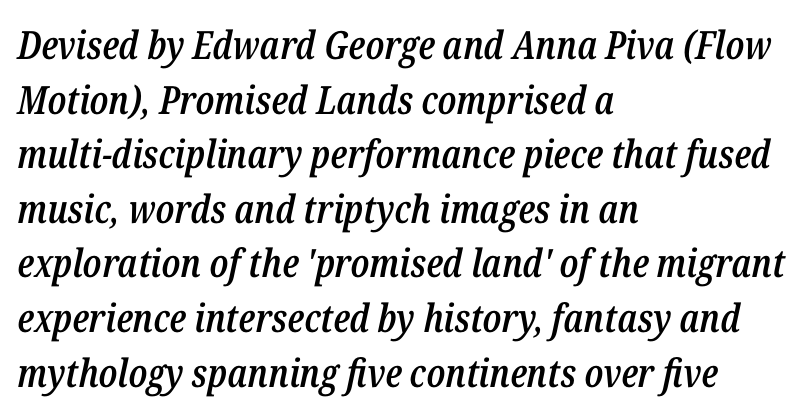
Q: Is the text bold? A: Semi-bold.
Q: Is the text italic (slanted)? A: Yes, it leans right by about 12 degrees.
Q: Is the text underlined? A: No.
Q: How is the paragraph aligned? A: Left-aligned.
Q: Is the spacing between letters normal or unusually wide? A: Normal.
Q: Is the spacing between lines tight, normal or loose? A: Normal.
Q: Width (condensed, normal, or wide)? A: Condensed.
Q: Stroke contrast? A: Low.
Q: x-height? A: Medium.
Q: Monospaced? A: No.
